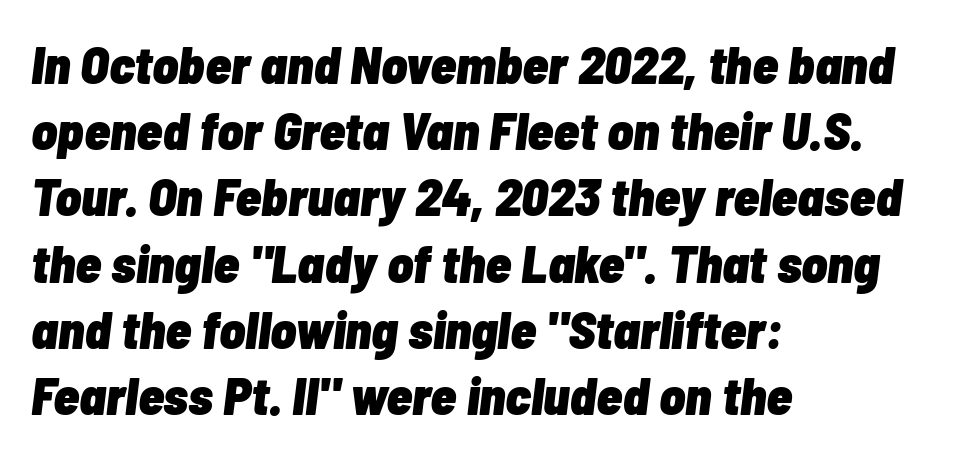
The image shows 53 px heavy, condensed type, italic (leaning right); set left-aligned, normal line spacing (1.25x), normal letter spacing, not underlined; low stroke contrast and a medium x-height.
